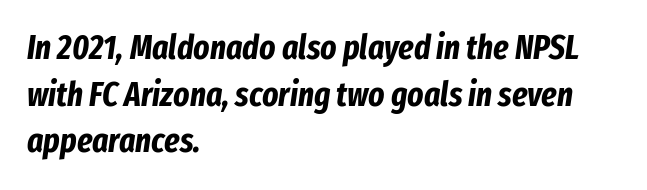
The image shows 34 px bold, condensed type, italic (leaning right); set left-aligned, normal line spacing (1.37x), normal letter spacing, not underlined; low stroke contrast and a medium x-height.
